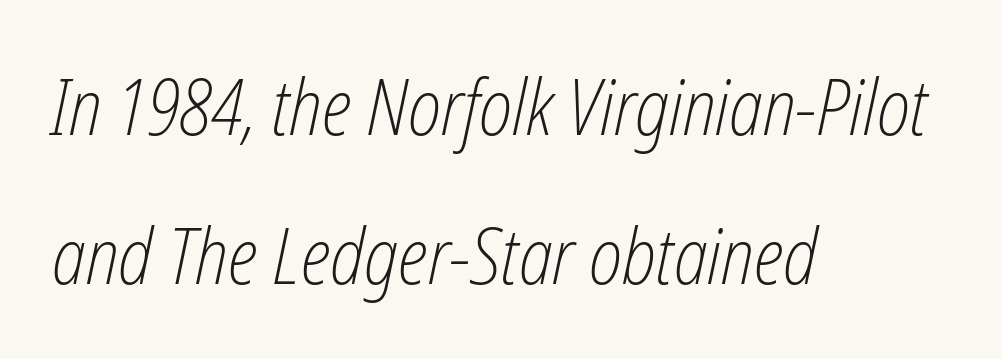
{"italic": "yes", "lean": "right", "slant_degrees": 12, "bold": "no", "weight": "light", "width": "condensed", "stroke_contrast": "low", "x_height": "medium", "monospaced": "no", "underline": "no", "align": "left", "line_spacing": "loose", "line_spacing_ratio": 1.93, "letter_spacing": "normal", "letter_spacing_em": 0.0, "glyph_px": 77}
